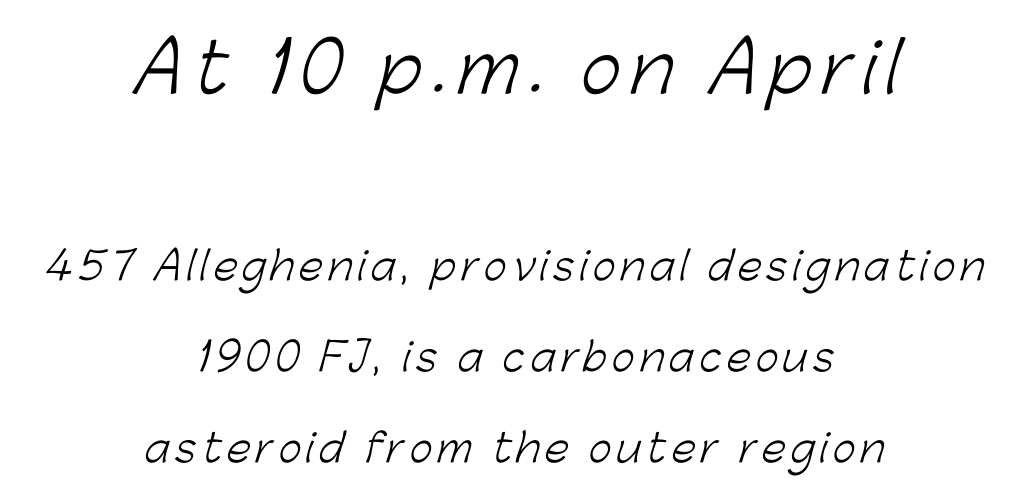
{"serif": "no", "bold": "no", "weight": "light", "width": "normal", "stroke_contrast": "low", "x_height": "medium", "monospaced": "no", "underline": "no", "align": "center", "line_spacing": "loose", "line_spacing_ratio": 2.33, "larger_block": "first", "size_ratio": 1.77, "glyph_px": 69}
